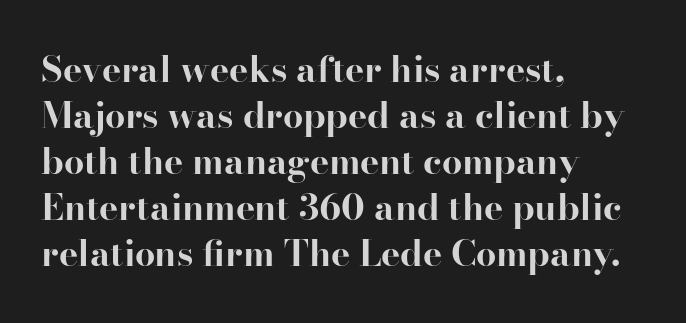
Q: Is the text bold? A: Yes.
Q: Is the text italic (slanted)? A: No, it is upright.
Q: Is the typeface a serif or a sans-serif typeface? A: Serif.
Q: Is the text underlined? A: No.
Q: How is the paragraph aligned? A: Left-aligned.
Q: Is the spacing between letters normal or unusually wide? A: Normal.
Q: Is the spacing between lines tight, normal or loose? A: Normal.
Q: Width (condensed, normal, or wide)? A: Normal.
Q: Stroke contrast? A: High.
Q: x-height? A: Small.
Q: Monospaced? A: No.
